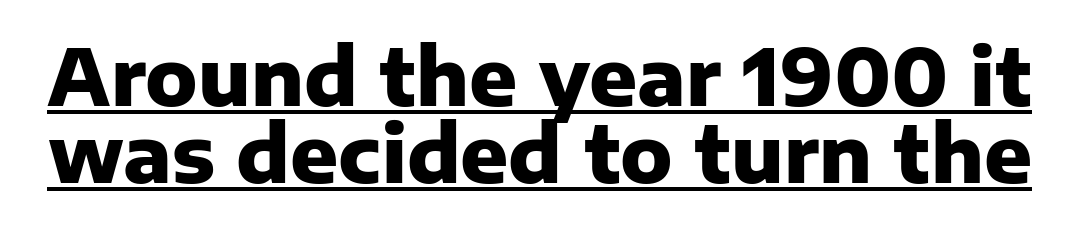
Q: Is the text bold? A: Yes.
Q: Is the text italic (slanted)? A: No, it is upright.
Q: Is the typeface a serif or a sans-serif typeface? A: Sans-serif.
Q: Is the text underlined? A: Yes.
Q: Is the spacing between letters normal or unusually wide? A: Normal.
Q: Is the spacing between lines tight, normal or loose? A: Tight.
Q: Width (condensed, normal, or wide)? A: Normal.
Q: Stroke contrast? A: Low.
Q: x-height? A: Medium.
Q: Monospaced? A: No.
